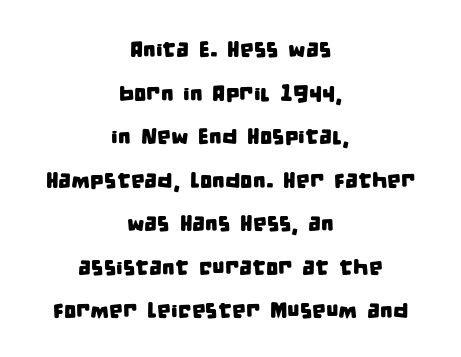
The image shows 22 px text type; set centered, loose line spacing (1.98x), normal letter spacing, not underlined.
